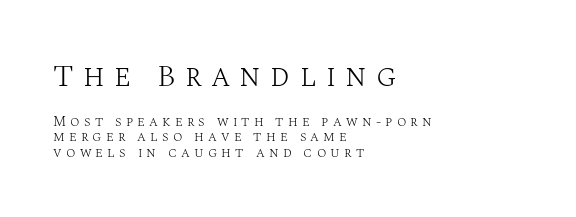
Descenders are the only things crossing below the line. This sample uses a serif face. Line starts are locked; line ends wander. Observe the wide spacing: letters keep a clear distance from each other. The letterforms sit at book weight or below.
